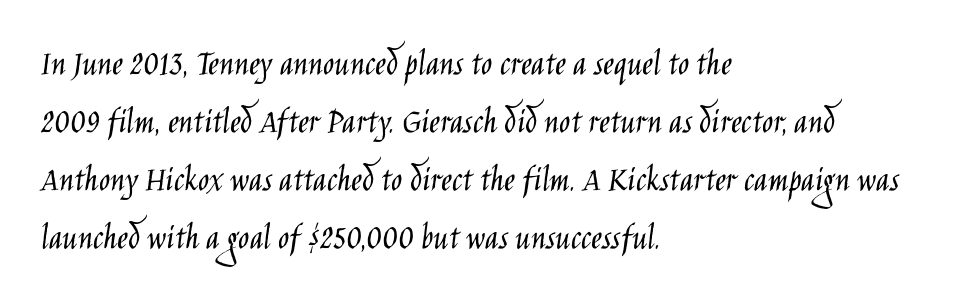
Regarding serifs, this sample does without them. The letterforms sit shoulder to shoulder at normal distance. Clear beneath every line of the passage. These lines stack with their left ends in a neat column.
